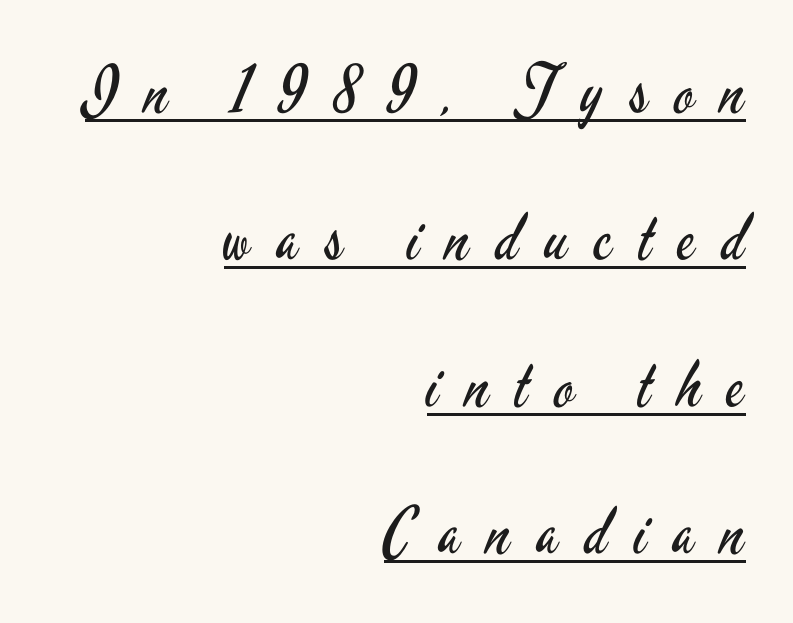
{"serif": "no", "bold": "no", "weight": "regular", "width": "condensed", "stroke_contrast": "low", "x_height": "small", "monospaced": "no", "underline": "yes", "align": "right", "line_spacing": "loose", "line_spacing_ratio": 2.26, "letter_spacing": "wide", "letter_spacing_em": 0.41, "glyph_px": 65}
